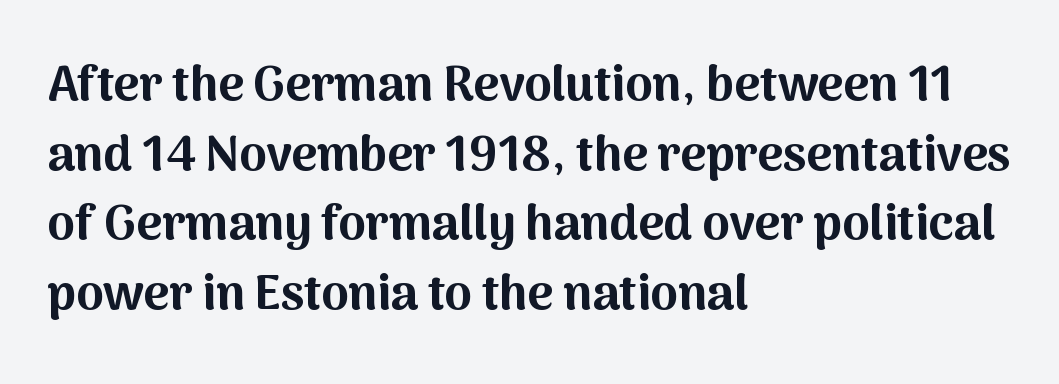
Q: Is the text bold? A: Yes.
Q: Is the text italic (slanted)? A: No, it is upright.
Q: Is the typeface a serif or a sans-serif typeface? A: Sans-serif.
Q: Is the text underlined? A: No.
Q: How is the paragraph aligned? A: Left-aligned.
Q: Is the spacing between letters normal or unusually wide? A: Normal.
Q: Is the spacing between lines tight, normal or loose? A: Normal.
Q: Width (condensed, normal, or wide)? A: Normal.
Q: Stroke contrast? A: Medium.
Q: x-height? A: Medium.
Q: Monospaced? A: No.
